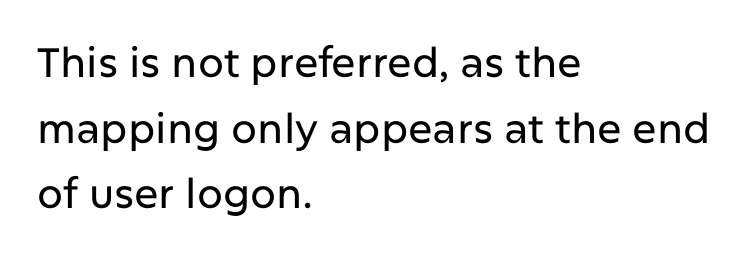
The image shows 41 px sans-serif type, upright; set left-aligned, normal line spacing (1.6x), normal letter spacing, not underlined; low stroke contrast and a medium x-height.
